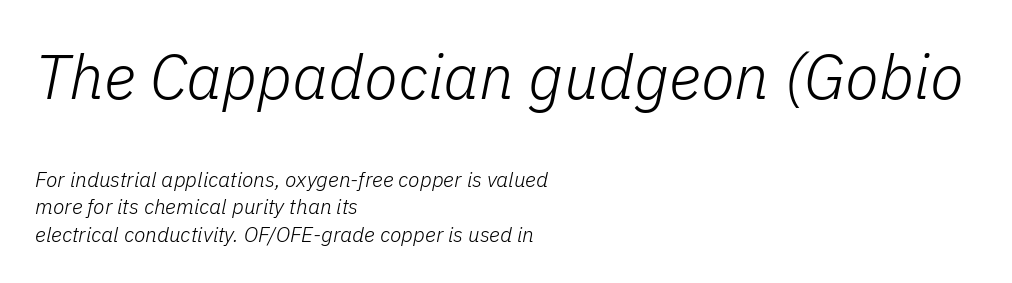
Just letters on the line, the space beneath them empty. This sample is left-justified, so line endings fall wherever the words run out. Tracking here is standard; glyphs follow each other at the usual distance. Caption: upper text group enlarged, lower text group reduced. Notice how the stems are inclined rather than vertical — that's the hallmark of italics.
